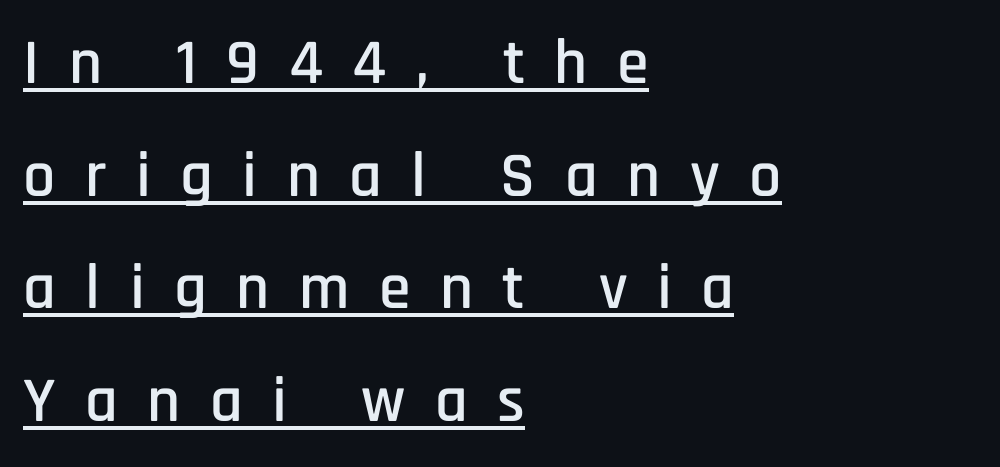
{"serif": "no", "italic": "no", "width": "condensed", "stroke_contrast": "low", "x_height": "large", "monospaced": "no", "underline": "yes", "align": "left", "line_spacing_ratio": 1.76, "letter_spacing": "wide", "letter_spacing_em": 0.46, "glyph_px": 64}
